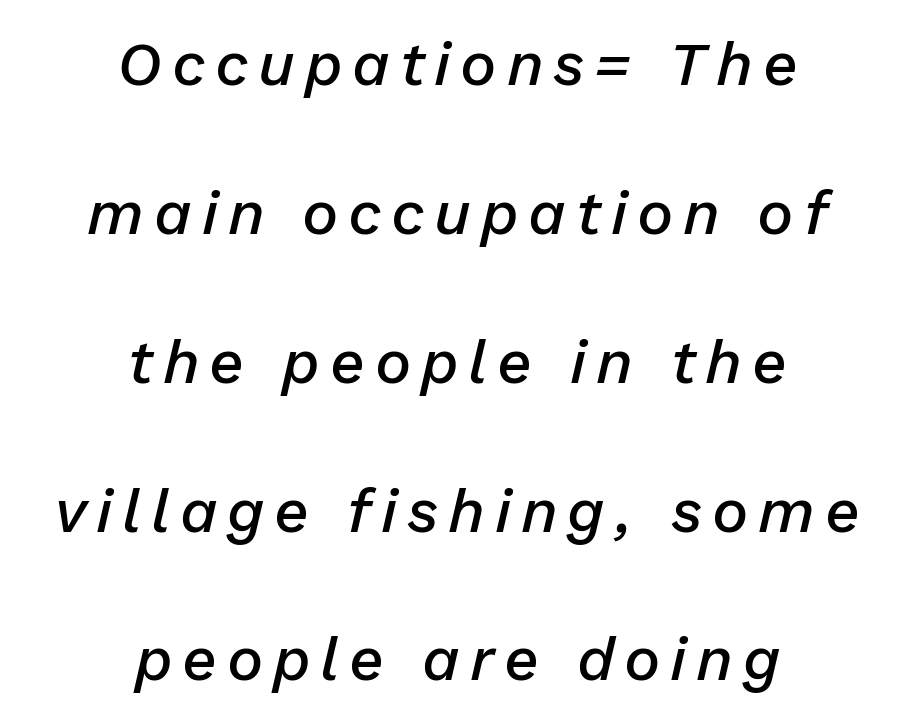
The image shows 61 px semibold type, italic (leaning right); set centered, loose line spacing (2.44x), not underlined; low stroke contrast and a medium x-height.
